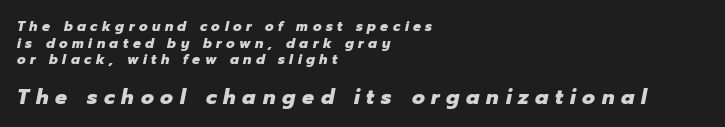
{"italic": "yes", "lean": "right", "slant_degrees": 12, "bold": "yes", "underline": "no", "align": "left", "line_spacing_ratio": 1.19, "letter_spacing": "wide", "letter_spacing_em": 0.32, "larger_block": "second", "size_ratio": 1.5, "glyph_px": 21}
